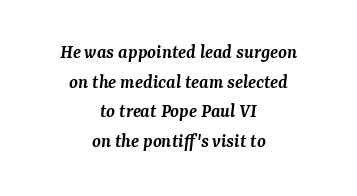
The image shows 20 px text type, italic (leaning right); set centered, normal line spacing (1.48x), normal letter spacing, not underlined.
